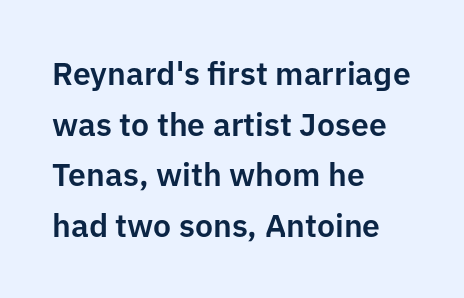
It's the straight-up-and-down kind of type. This sample uses a sans-serif face. Each letter keeps its own natural width here, so spacing adapts to shape. Layout note: lines flush left. The tracking reads as untouched default to a designer's eye. Is there much room between lines? A standard amount, neither cramped nor airy.
